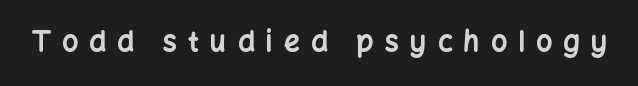
Upright lettering throughout. The type is letterspaced generously, with wide tracking. You could not count columns in this text — the font is proportionally spaced. As a designer I'd log this as weight 700, bold.
